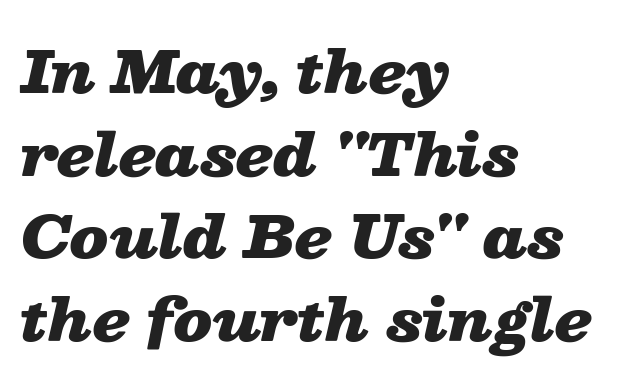
The image shows 57 px heavy, wide type, italic (leaning right); set left-aligned, normal line spacing (1.45x), normal letter spacing, not underlined; low stroke contrast and a medium x-height.
